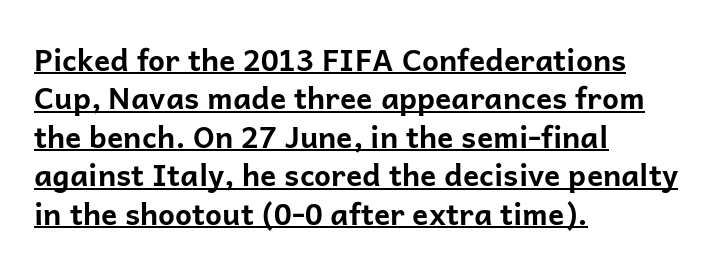
Q: Is the text bold? A: Yes.
Q: Is the text italic (slanted)? A: No, it is upright.
Q: Is the typeface a serif or a sans-serif typeface? A: Sans-serif.
Q: Is the text underlined? A: Yes.
Q: How is the paragraph aligned? A: Left-aligned.
Q: Is the spacing between letters normal or unusually wide? A: Normal.
Q: Is the spacing between lines tight, normal or loose? A: Normal.
Q: Width (condensed, normal, or wide)? A: Normal.
Q: Stroke contrast? A: Low.
Q: x-height? A: Medium.
Q: Monospaced? A: No.
